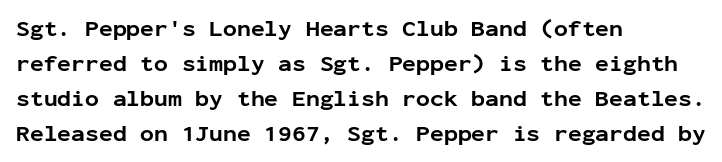
A normal amount of white space separates one row of letters from the next. The lines in this sample share a left origin and differ only in where they stop. Characters follow at the spacing the type designer built in. In terms of weight, the rendering is a true, heavy bold.
